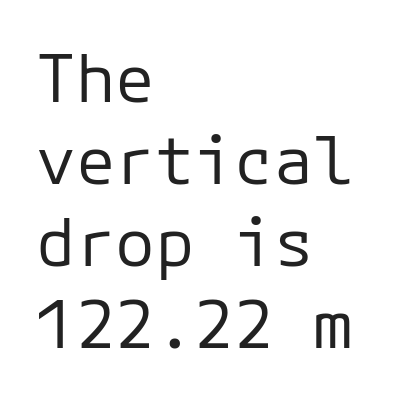
Q: Is the text bold? A: No.
Q: Is the text italic (slanted)? A: No, it is upright.
Q: Is the typeface a serif or a sans-serif typeface? A: Sans-serif.
Q: Is the text underlined? A: No.
Q: How is the paragraph aligned? A: Left-aligned.
Q: Is the spacing between letters normal or unusually wide? A: Normal.
Q: Width (condensed, normal, or wide)? A: Normal.
Q: Stroke contrast? A: Low.
Q: x-height? A: Medium.
